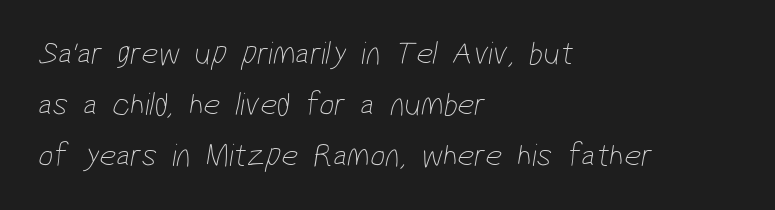
{"serif": "no", "bold": "no", "weight": "thin", "width": "condensed", "stroke_contrast": "low", "x_height": "medium", "monospaced": "no", "underline": "no", "align": "left", "line_spacing": "normal", "line_spacing_ratio": 1.54, "letter_spacing": "normal", "letter_spacing_em": 0.0, "glyph_px": 33}
